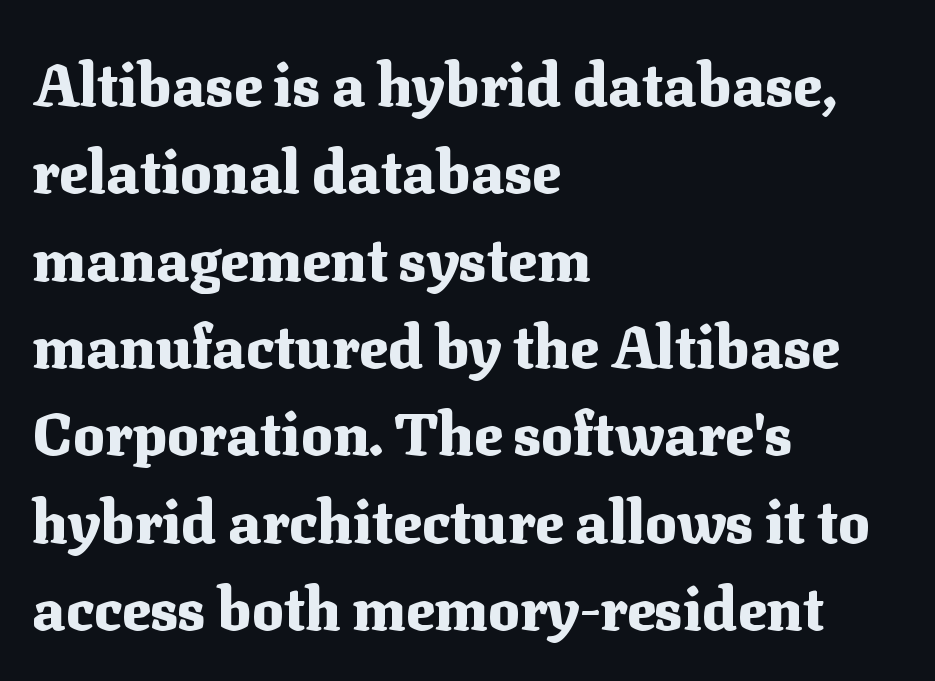
Letters rest on an invisible, unmarked baseline. The rows are spaced the way most documents space them. The rendering anchors every line to the left-hand side. The tracking reads as untouched default to a designer's eye.
